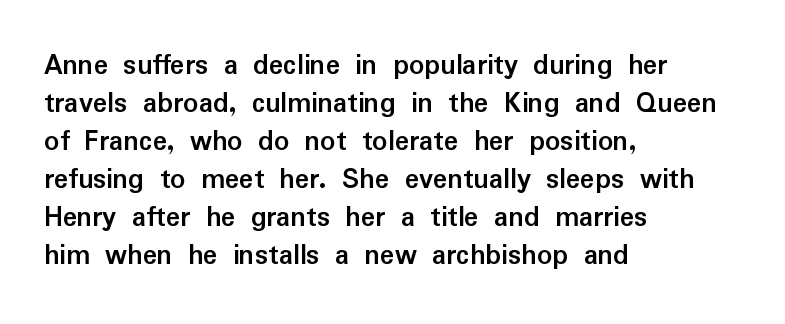
{"serif": "no", "italic": "no", "bold": "yes", "weight": "semibold", "width": "normal", "stroke_contrast": "low", "x_height": "medium", "monospaced": "no", "underline": "no", "align": "left", "line_spacing": "normal", "line_spacing_ratio": 1.27, "letter_spacing": "normal", "letter_spacing_em": 0.0, "glyph_px": 30}
